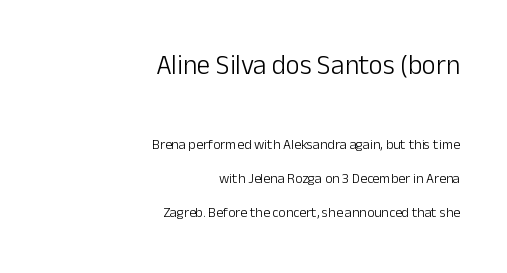
The image shows 27 px text type, upright; set right-aligned, loose line spacing (2.45x), normal letter spacing, not underlined; the first (top) block is 1.93x larger.
